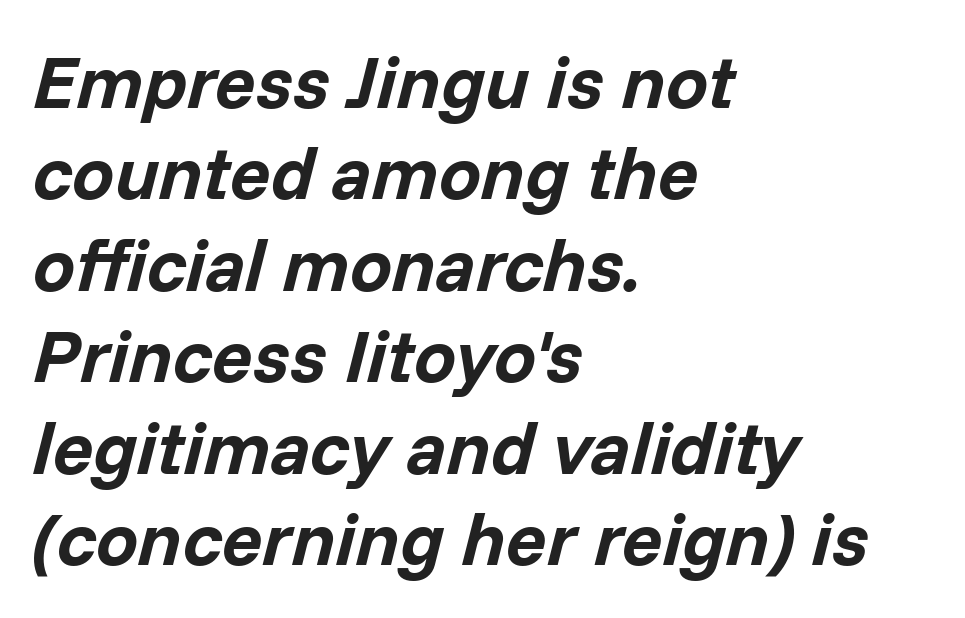
Q: Is the text bold? A: Yes.
Q: Is the text italic (slanted)? A: Yes, it leans right by about 14 degrees.
Q: Is the text underlined? A: No.
Q: How is the paragraph aligned? A: Left-aligned.
Q: Is the spacing between letters normal or unusually wide? A: Normal.
Q: Width (condensed, normal, or wide)? A: Normal.
Q: Stroke contrast? A: Low.
Q: x-height? A: Medium.
Q: Monospaced? A: No.
